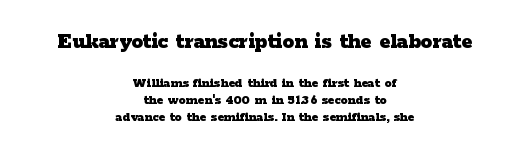
{"italic": "no", "bold": "yes", "underline": "no", "align": "center", "line_spacing_ratio": 1.2, "letter_spacing": "normal", "letter_spacing_em": 0.0, "larger_block": "first", "size_ratio": 1.64, "glyph_px": 23}
